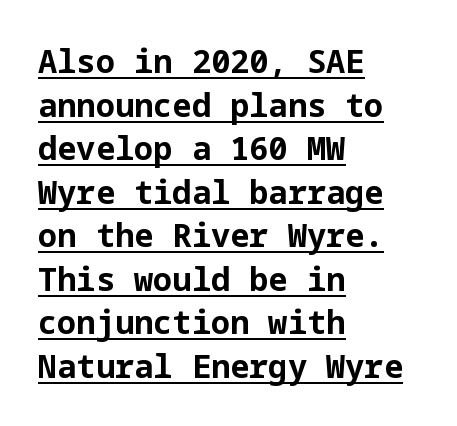
Q: Is the text bold? A: Yes.
Q: Is the text italic (slanted)? A: No, it is upright.
Q: Is the typeface a serif or a sans-serif typeface? A: Sans-serif.
Q: Is the text underlined? A: Yes.
Q: How is the paragraph aligned? A: Left-aligned.
Q: Is the spacing between letters normal or unusually wide? A: Normal.
Q: Is the spacing between lines tight, normal or loose? A: Normal.
Q: Width (condensed, normal, or wide)? A: Normal.
Q: Stroke contrast? A: Low.
Q: x-height? A: Medium.
